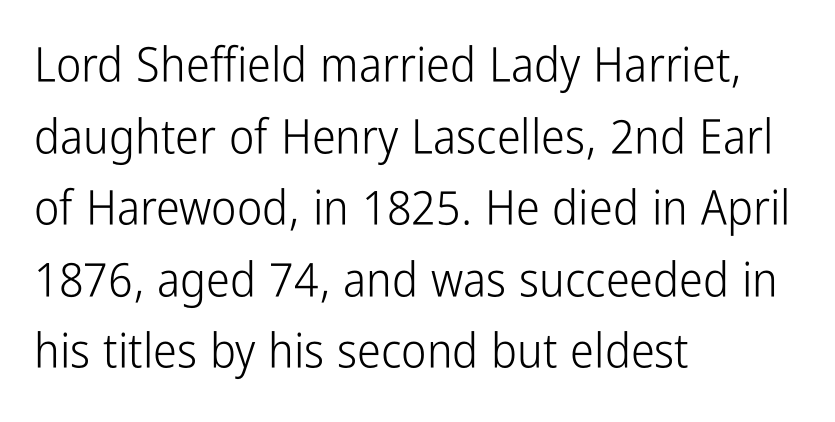
In terms of leading, this rendering sits right in the middle. The space beneath each line is pristine and unruled. The text block is weighted toward the left margin, trailing off unevenly rightward. Nope, not italic — everything's standing straight.
